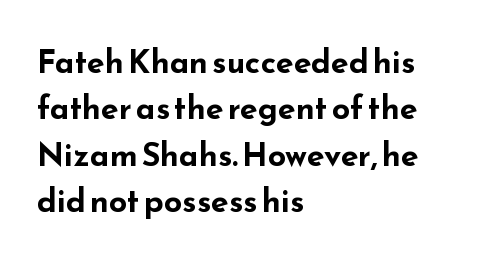
{"serif": "no", "italic": "no", "bold": "yes", "weight": "bold", "width": "wide", "stroke_contrast": "low", "x_height": "small", "monospaced": "no", "underline": "no", "align": "left", "line_spacing": "normal", "line_spacing_ratio": 1.45, "letter_spacing": "normal", "letter_spacing_em": 0.0, "glyph_px": 32}
